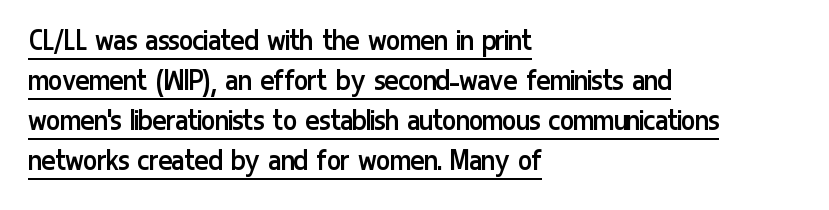
{"serif": "no", "italic": "no", "bold": "no", "weight": "regular", "width": "condensed", "stroke_contrast": "low", "x_height": "medium", "monospaced": "no", "underline": "yes", "align": "left", "line_spacing_ratio": 1.21, "letter_spacing": "normal", "letter_spacing_em": 0.0, "glyph_px": 33}
